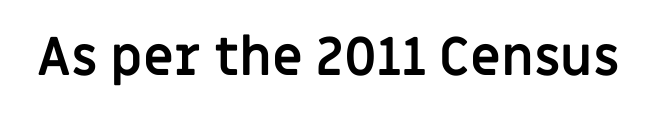
The image shows 53 px semibold sans-serif type, upright; set normal letter spacing, not underlined; low stroke contrast and a large x-height.
